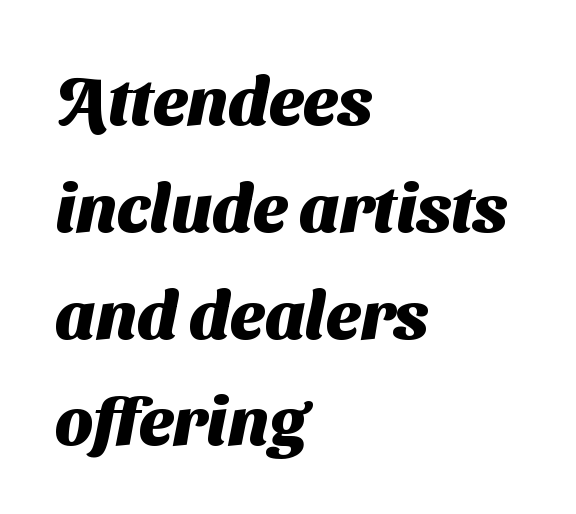
Q: Is the text bold? A: Yes.
Q: Is the typeface a serif or a sans-serif typeface? A: Sans-serif.
Q: Is the text underlined? A: No.
Q: How is the paragraph aligned? A: Left-aligned.
Q: Is the spacing between letters normal or unusually wide? A: Normal.
Q: Is the spacing between lines tight, normal or loose? A: Normal.
Q: Width (condensed, normal, or wide)? A: Normal.
Q: Stroke contrast? A: Medium.
Q: x-height? A: Medium.
Q: Monospaced? A: No.
